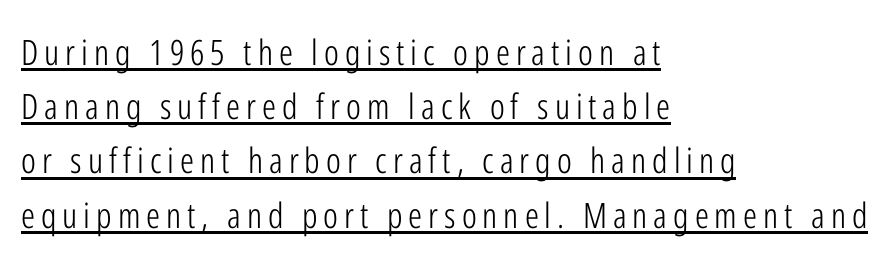
Q: Is the text bold? A: No.
Q: Is the text italic (slanted)? A: No, it is upright.
Q: Is the typeface a serif or a sans-serif typeface? A: Sans-serif.
Q: Is the text underlined? A: Yes.
Q: How is the paragraph aligned? A: Left-aligned.
Q: Is the spacing between lines tight, normal or loose? A: Normal.
Q: Width (condensed, normal, or wide)? A: Condensed.
Q: Stroke contrast? A: Low.
Q: x-height? A: Medium.
Q: Monospaced? A: No.
